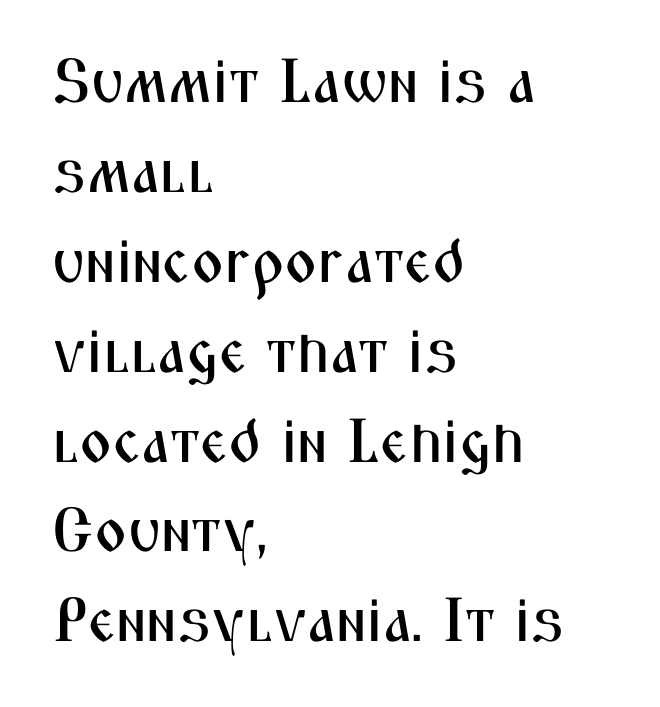
The image shows 62 px condensed sans-serif type, upright; set left-aligned, normal line spacing (1.45x), normal letter spacing, not underlined; medium stroke contrast and a medium x-height.
